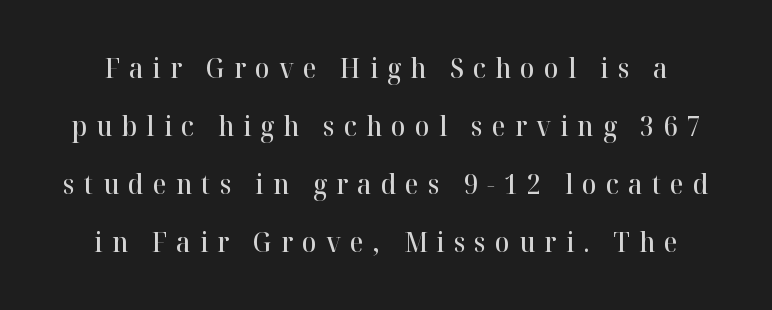
The type is letterspaced generously, with wide tracking. Do the letters lean? They stand straight. Does the weight exceed regular? Yes, but only to semibold. Vertically, the passage feels expansive, rows floating well apart. The foot of each line stays bare and open.
